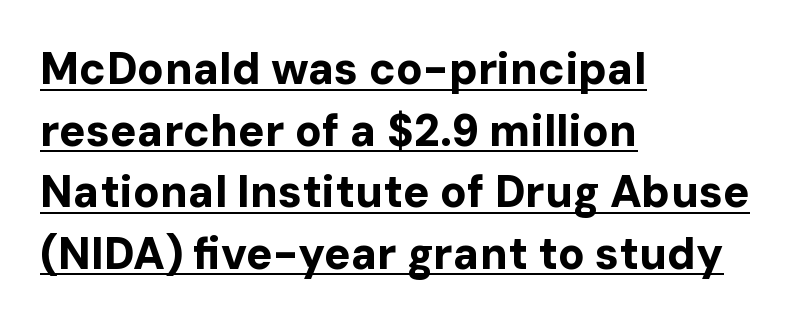
Q: Is the text bold? A: Yes.
Q: Is the text italic (slanted)? A: No, it is upright.
Q: Is the typeface a serif or a sans-serif typeface? A: Sans-serif.
Q: Is the text underlined? A: Yes.
Q: How is the paragraph aligned? A: Left-aligned.
Q: Is the spacing between letters normal or unusually wide? A: Normal.
Q: Is the spacing between lines tight, normal or loose? A: Normal.
Q: Width (condensed, normal, or wide)? A: Normal.
Q: Stroke contrast? A: Low.
Q: x-height? A: Medium.
Q: Monospaced? A: No.
